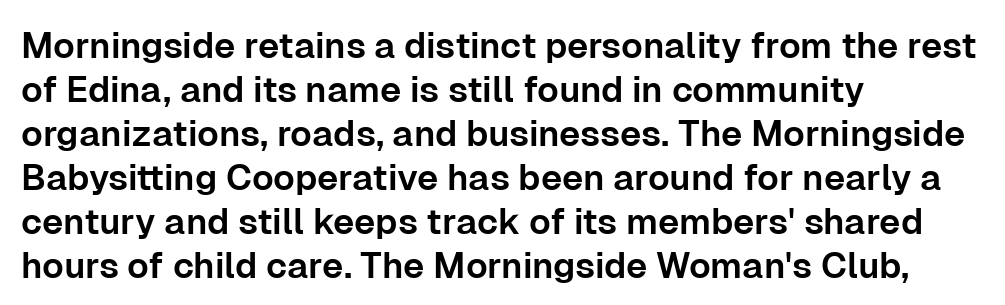
Serifs: no, the terminals of the letterforms are clean. Each letter keeps its own natural width here, so spacing adapts to shape. Check under the words: just untouched page. The setting favours the left margin, as ordinary paragraphs usually do.
